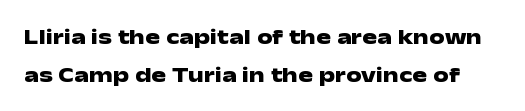
The image shows 22 px bold type, upright; set line spacing 1.71x, normal letter spacing, not underlined.
